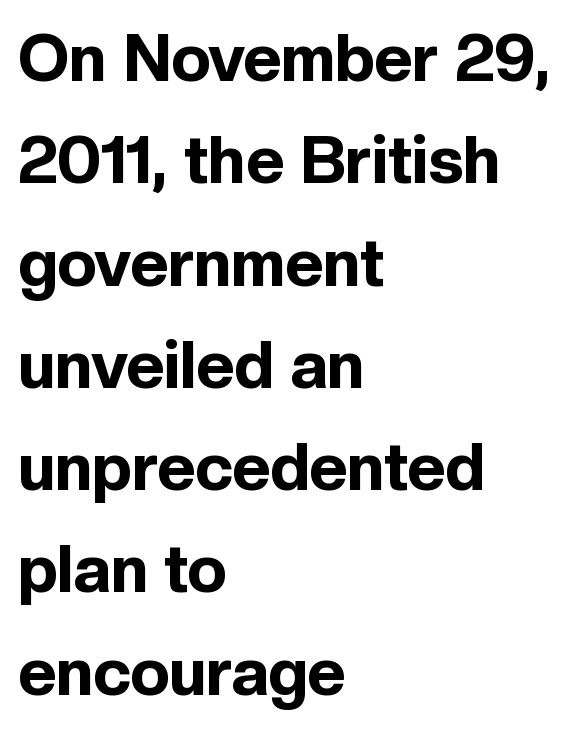
The image shows 66 px bold sans-serif type, upright; set left-aligned, normal line spacing (1.55x), normal letter spacing, not underlined; a medium x-height.
